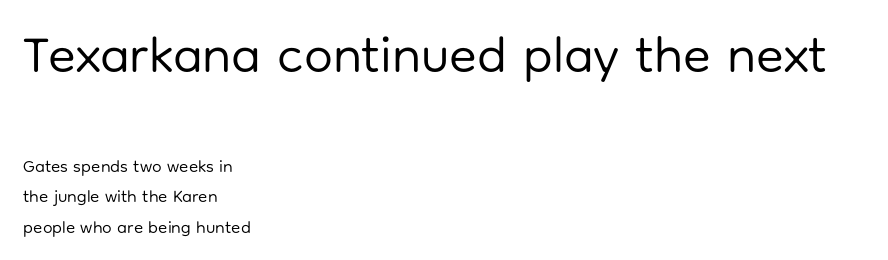
The image shows 51 px regular-weight sans-serif type, upright; set left-aligned, line spacing 1.8x, normal letter spacing, not underlined; the first (top) block is 3.0x larger; low stroke contrast and a medium x-height.
